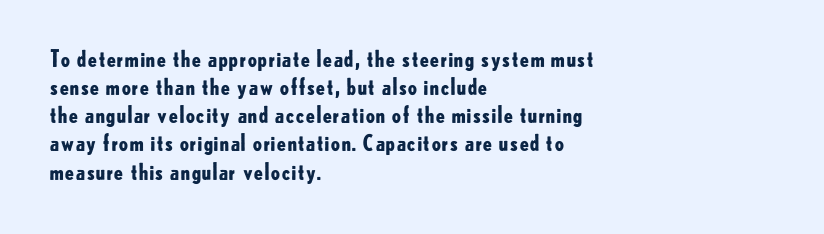
The passage is arranged the way most books set body copy — flush left. No word sits above an underline. Nobody touched the tracking dial on this one. Stroke thickness is high; the sample reads as a true bold.
